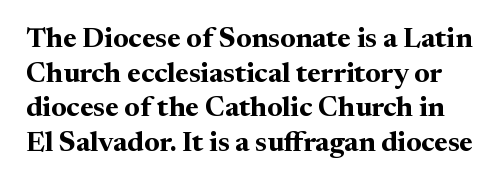
{"serif": "yes", "italic": "no", "bold": "yes", "weight": "bold", "width": "normal", "stroke_contrast": "medium", "x_height": "medium", "monospaced": "no", "underline": "no", "line_spacing_ratio": 1.24, "letter_spacing": "normal", "letter_spacing_em": 0.0, "glyph_px": 28}
